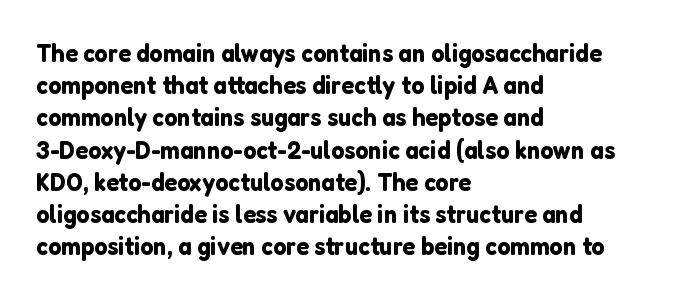
The image shows 26 px text type, upright; set left-aligned, line spacing 1.24x, normal letter spacing, not underlined.
